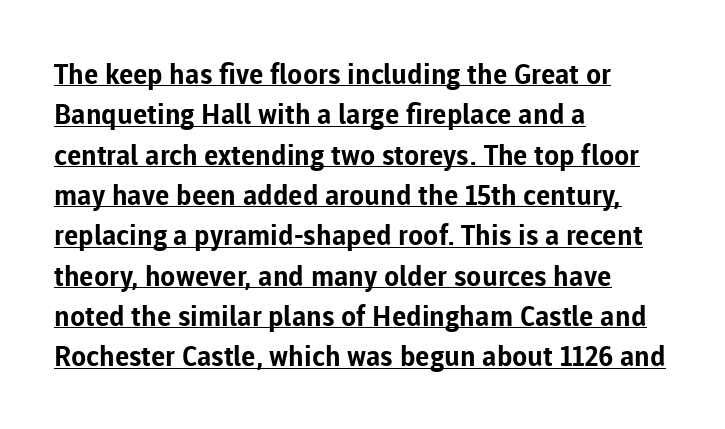
Q: Is the text bold? A: Yes.
Q: Is the text italic (slanted)? A: No, it is upright.
Q: Is the typeface a serif or a sans-serif typeface? A: Sans-serif.
Q: Is the text underlined? A: Yes.
Q: How is the paragraph aligned? A: Left-aligned.
Q: Is the spacing between letters normal or unusually wide? A: Normal.
Q: Is the spacing between lines tight, normal or loose? A: Normal.
Q: Width (condensed, normal, or wide)? A: Normal.
Q: Stroke contrast? A: Low.
Q: x-height? A: Medium.
Q: Monospaced? A: No.
